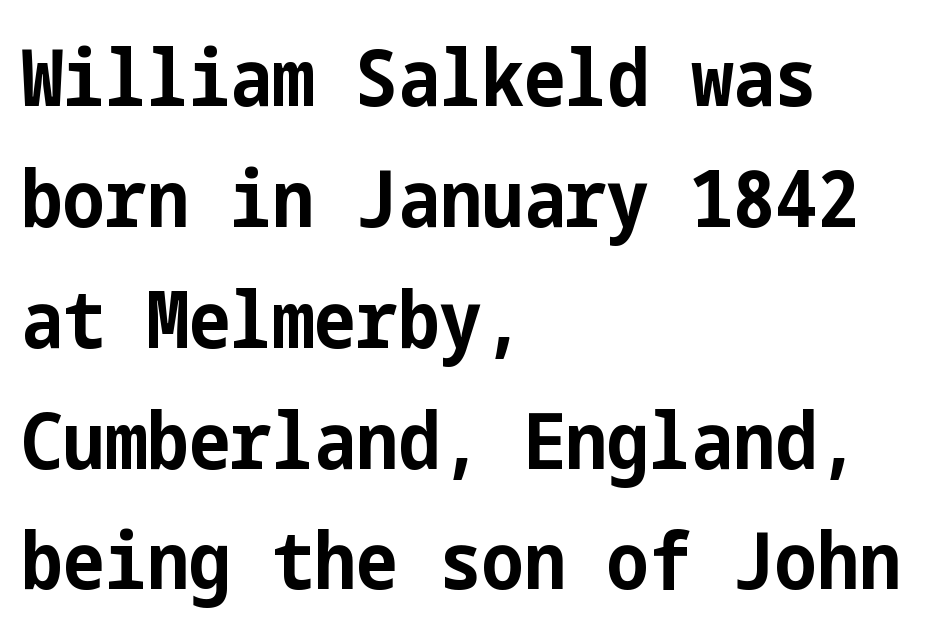
The rendering keeps characters at their native spacing. Vertically, the passage feels balanced, rows spaced as you'd expect. The typesetter chose a ragged-right arrangement here. Only glyphs here, with clear space below each row. These lines carry a lot of weight — the face is fully bold. Italic? Not at all — the glyphs are vertical.
